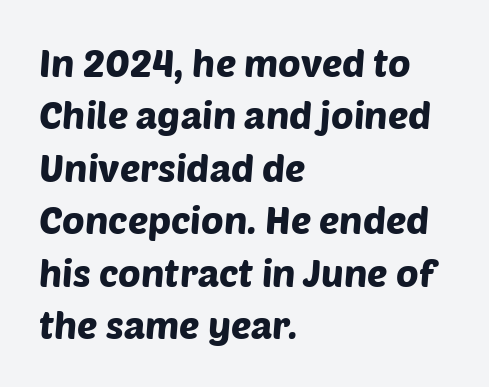
Q: Is the typeface a serif or a sans-serif typeface? A: Sans-serif.
Q: Is the text underlined? A: No.
Q: How is the paragraph aligned? A: Left-aligned.
Q: Is the spacing between letters normal or unusually wide? A: Normal.
Q: Is the spacing between lines tight, normal or loose? A: Normal.
Q: Width (condensed, normal, or wide)? A: Normal.
Q: Stroke contrast? A: Low.
Q: x-height? A: Large.
Q: Monospaced? A: No.
